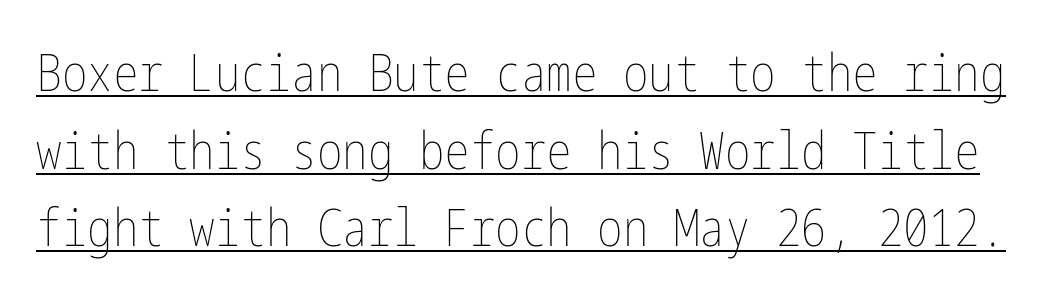
Q: Is the text bold? A: No.
Q: Is the text italic (slanted)? A: No, it is upright.
Q: Is the text underlined? A: Yes.
Q: Is the spacing between letters normal or unusually wide? A: Normal.
Q: Is the spacing between lines tight, normal or loose? A: Normal.
Q: Width (condensed, normal, or wide)? A: Condensed.
Q: Stroke contrast? A: Low.
Q: x-height? A: Medium.
